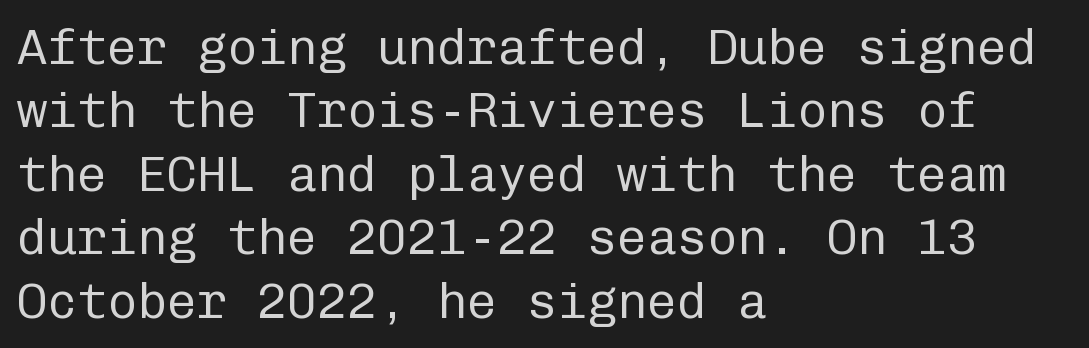
The image shows 50 px regular-weight sans-serif type, upright, monospaced; set left-aligned, normal line spacing (1.27x), normal letter spacing, not underlined; low stroke contrast and a medium x-height.
